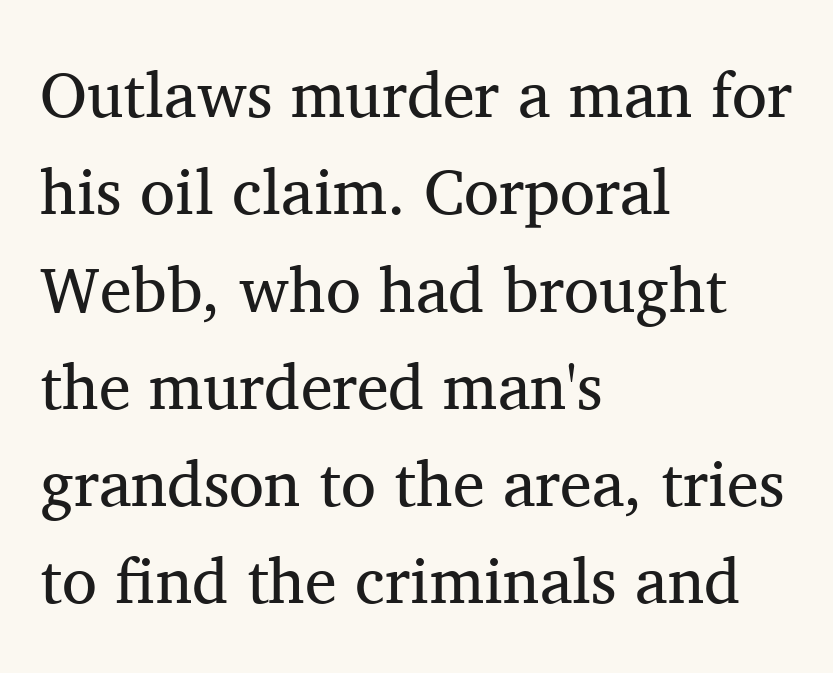
{"serif": "yes", "italic": "no", "bold": "no", "weight": "regular", "width": "normal", "stroke_contrast": "medium", "x_height": "medium", "monospaced": "no", "underline": "no", "align": "left", "line_spacing": "normal", "line_spacing_ratio": 1.52, "letter_spacing": "normal", "letter_spacing_em": 0.0, "glyph_px": 64}
